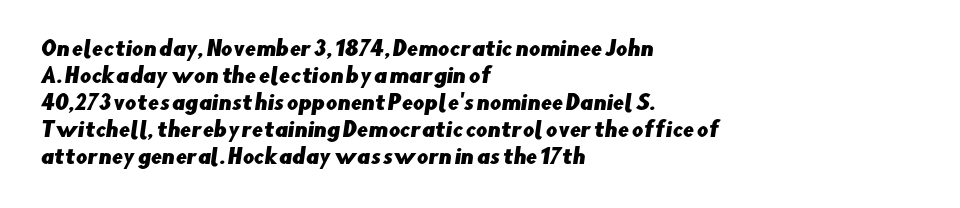
The image shows 20 px text type; set left-aligned, normal line spacing (1.35x), normal letter spacing, not underlined.
